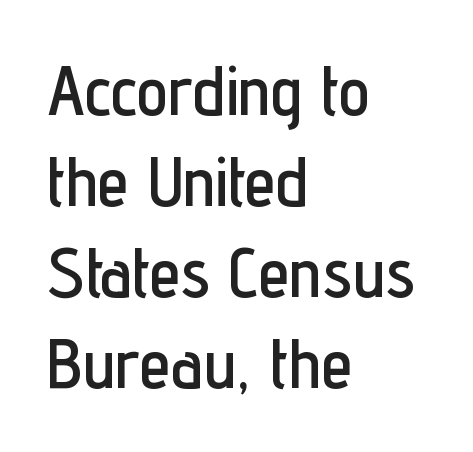
The image shows 70 px condensed sans-serif type, upright; set left-aligned, normal line spacing (1.3x), normal letter spacing, not underlined; low stroke contrast and a medium x-height.
